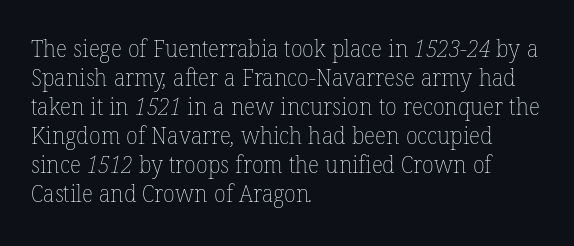
The image shows 24 px text type; set left-aligned, line spacing 1.21x, normal letter spacing, not underlined.
